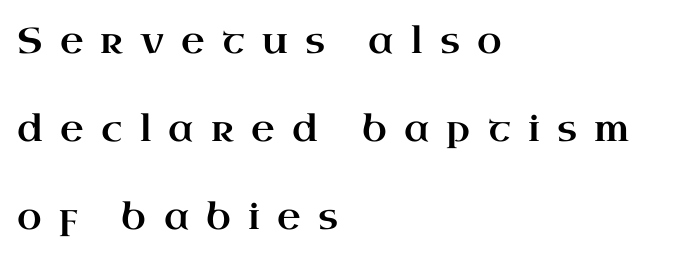
{"serif": "yes", "italic": "no", "width": "wide", "stroke_contrast": "high", "x_height": "small", "monospaced": "no", "underline": "no", "align": "left", "line_spacing": "loose", "line_spacing_ratio": 2.44, "letter_spacing": "wide", "letter_spacing_em": 0.48, "glyph_px": 36}
